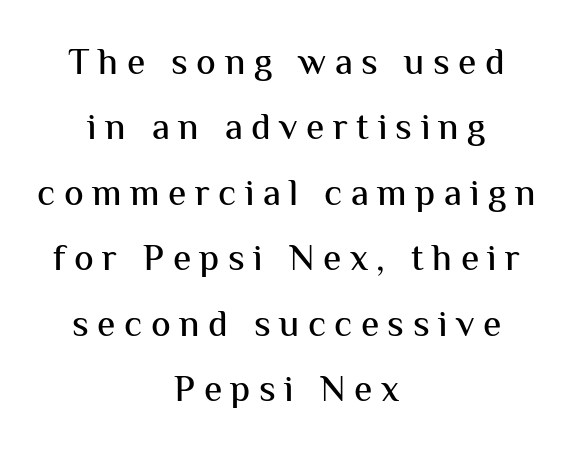
{"serif": "no", "italic": "no", "width": "normal", "stroke_contrast": "medium", "x_height": "medium", "monospaced": "no", "underline": "no", "align": "center", "line_spacing_ratio": 1.77, "letter_spacing": "wide", "letter_spacing_em": 0.23, "glyph_px": 37}
